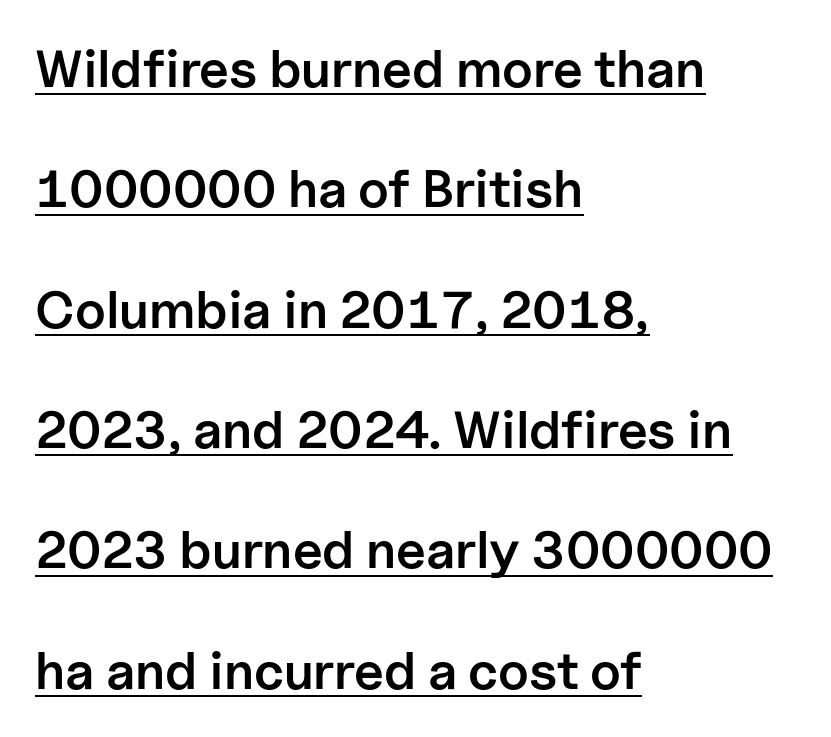
{"serif": "no", "italic": "no", "bold": "semi", "weight": "semibold", "width": "normal", "stroke_contrast": "low", "x_height": "medium", "monospaced": "no", "underline": "yes", "align": "left", "line_spacing": "loose", "line_spacing_ratio": 2.27, "letter_spacing": "normal", "letter_spacing_em": 0.0, "glyph_px": 53}
